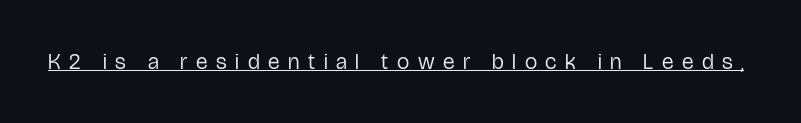
A typesetter would mark this as roman, not italic. Looks like someone drew a line under every word here. Weight class: somewhere from thin through regular. Loose tracking; the words dissolve into strings of separated letters.
